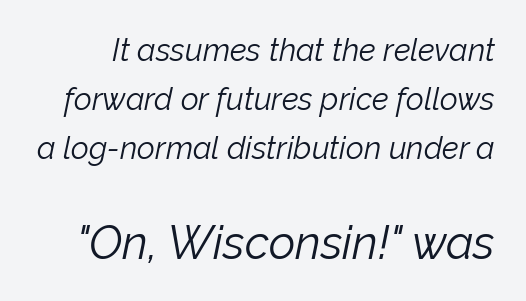
Q: Is the text bold? A: No.
Q: Is the text italic (slanted)? A: Yes, it leans right by about 12 degrees.
Q: Is the text underlined? A: No.
Q: Is the spacing between letters normal or unusually wide? A: Normal.
Q: Is the spacing between lines tight, normal or loose? A: Normal.
Q: Which block of text is set in a larger size, the first (top) or the second (bottom)? A: The second (bottom) one.
Q: Width (condensed, normal, or wide)? A: Normal.
Q: Stroke contrast? A: Low.
Q: x-height? A: Medium.
Q: Monospaced? A: No.
